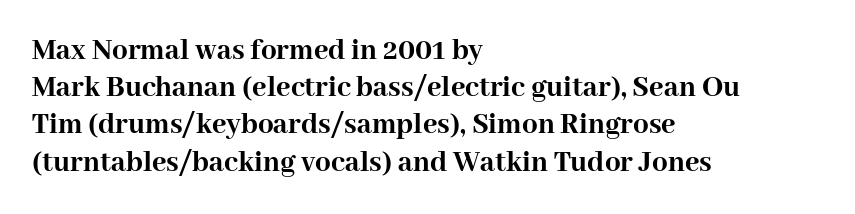
{"serif": "yes", "italic": "no", "bold": "yes", "weight": "semibold", "width": "normal", "stroke_contrast": "high", "x_height": "medium", "monospaced": "no", "underline": "no", "align": "left", "line_spacing_ratio": 1.2, "letter_spacing": "normal", "letter_spacing_em": 0.0, "glyph_px": 31}
